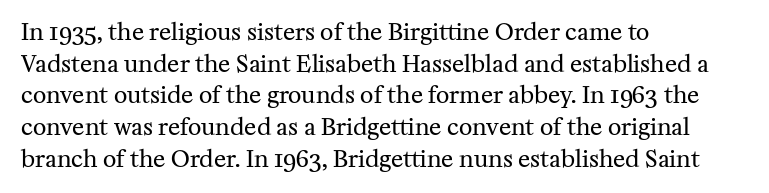
{"italic": "no", "bold": "no", "underline": "no", "align": "left", "line_spacing": "normal", "line_spacing_ratio": 1.38, "letter_spacing": "normal", "letter_spacing_em": 0.0, "glyph_px": 23}
